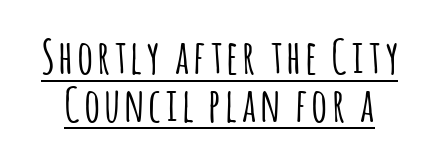
{"serif": "no", "italic": "no", "width": "condensed", "stroke_contrast": "low", "x_height": "large", "monospaced": "no", "underline": "yes", "line_spacing": "tight", "line_spacing_ratio": 1.04, "glyph_px": 46}
